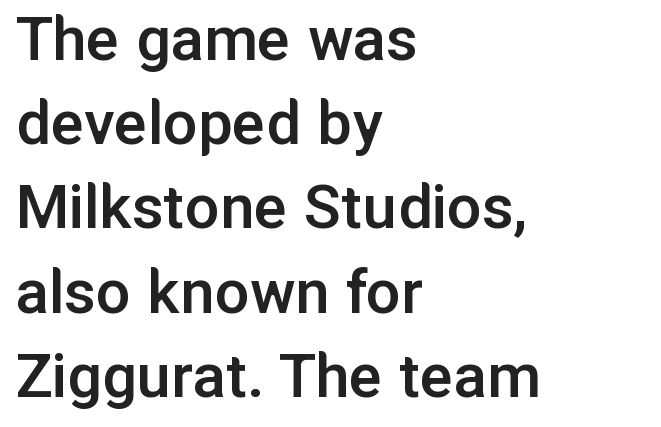
{"serif": "no", "italic": "no", "bold": "semi", "weight": "semibold", "width": "normal", "stroke_contrast": "low", "x_height": "medium", "monospaced": "no", "underline": "no", "align": "left", "line_spacing_ratio": 1.22, "letter_spacing": "normal", "letter_spacing_em": 0.0, "glyph_px": 69}
